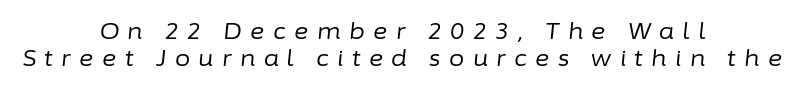
The glyphs look as if they've been sheared to an angle. This sample keeps an unexceptional amount of space between lines. The paragraph shown floats in the horizontal middle. Honestly, the letter spacing is so wide it's the main thing you notice. The specimen omits any rule beneath the text block's lines.
